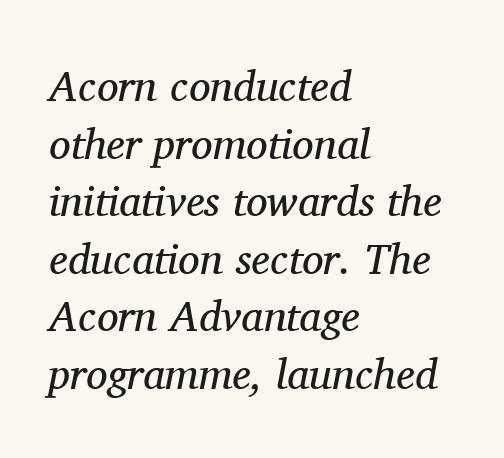
{"serif": "yes", "italic": "yes", "lean": "right", "slant_degrees": 11, "bold": "no", "weight": "regular", "width": "normal", "stroke_contrast": "medium", "x_height": "medium", "monospaced": "no", "underline": "no", "align": "left", "line_spacing": "normal", "line_spacing_ratio": 1.34, "letter_spacing": "normal", "letter_spacing_em": 0.0, "glyph_px": 43}
